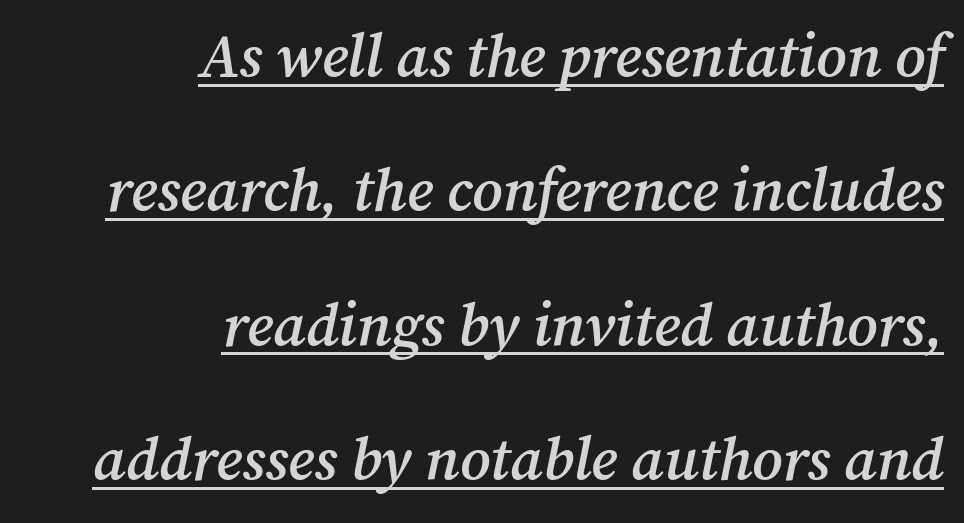
Q: Is the text bold? A: Semi-bold.
Q: Is the text italic (slanted)? A: Yes, it leans right by about 12 degrees.
Q: Is the typeface a serif or a sans-serif typeface? A: Serif.
Q: Is the text underlined? A: Yes.
Q: How is the paragraph aligned? A: Right-aligned.
Q: Is the spacing between letters normal or unusually wide? A: Normal.
Q: Is the spacing between lines tight, normal or loose? A: Loose.
Q: Width (condensed, normal, or wide)? A: Normal.
Q: Stroke contrast? A: Medium.
Q: x-height? A: Medium.
Q: Monospaced? A: No.
